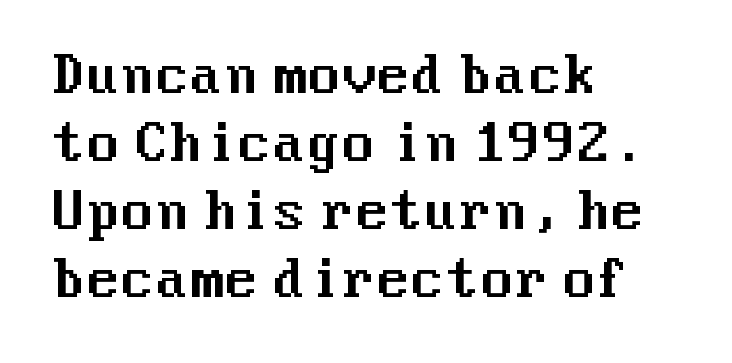
The image shows 50 px sans-serif type, upright; set left-aligned, normal line spacing (1.36x), normal letter spacing, not underlined; medium stroke contrast and a medium x-height.
